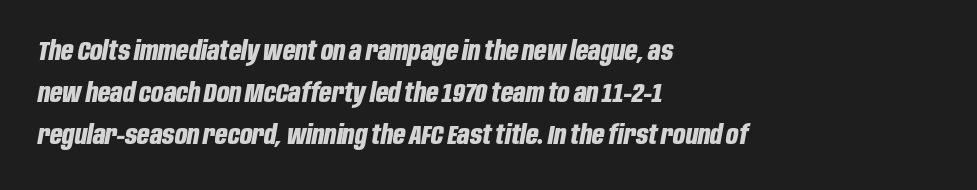
{"italic": "yes", "lean": "right", "slant_degrees": 10, "bold": "yes", "underline": "no", "align": "left", "line_spacing": "normal", "line_spacing_ratio": 1.56, "letter_spacing": "normal", "letter_spacing_em": 0.0, "glyph_px": 27}
